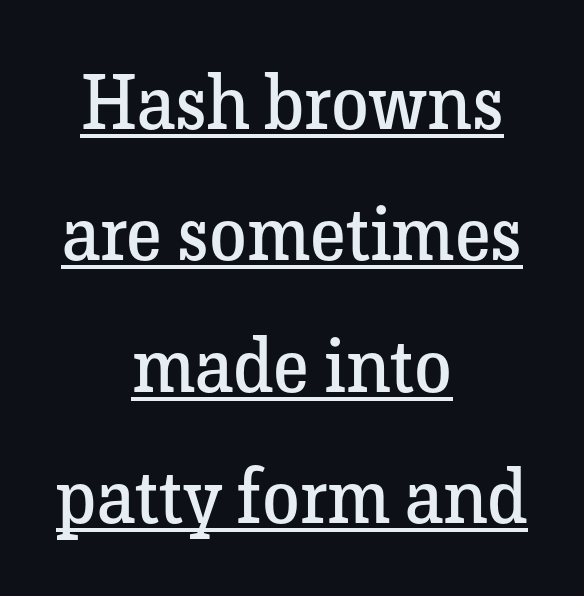
Q: Is the text bold? A: No.
Q: Is the text italic (slanted)? A: No, it is upright.
Q: Is the typeface a serif or a sans-serif typeface? A: Serif.
Q: Is the text underlined? A: Yes.
Q: How is the paragraph aligned? A: Centered.
Q: Is the spacing between letters normal or unusually wide? A: Normal.
Q: Width (condensed, normal, or wide)? A: Normal.
Q: Stroke contrast? A: Low.
Q: x-height? A: Medium.
Q: Monospaced? A: No.
